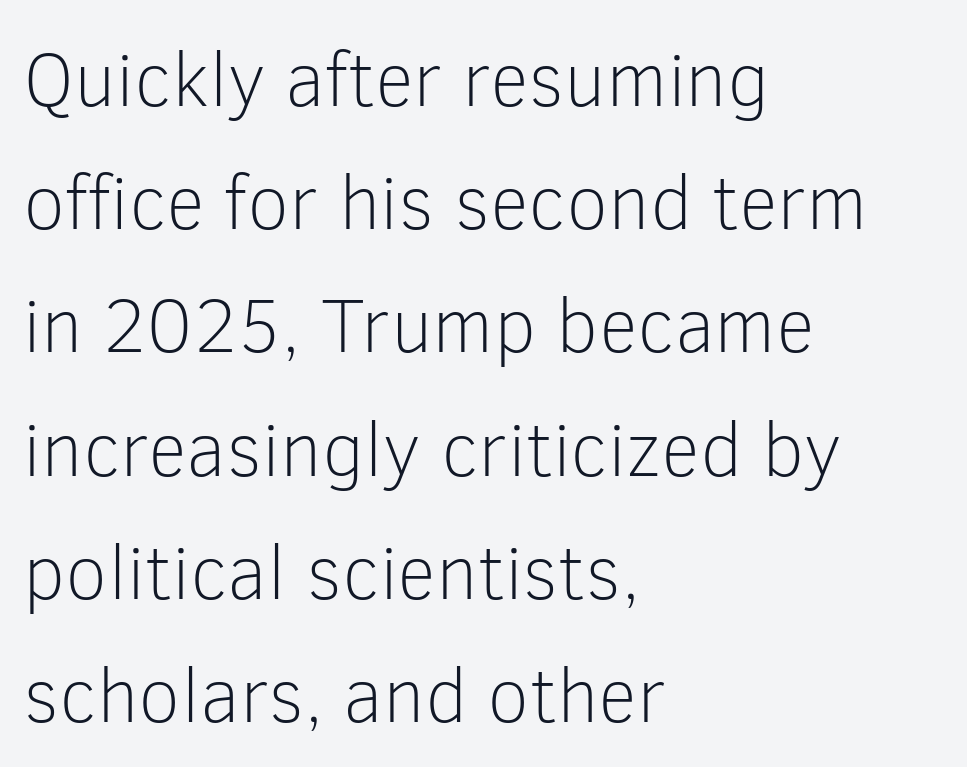
{"serif": "no", "italic": "no", "bold": "no", "weight": "light", "width": "normal", "stroke_contrast": "low", "x_height": "medium", "monospaced": "no", "underline": "no", "align": "left", "line_spacing": "normal", "line_spacing_ratio": 1.6, "letter_spacing": "normal", "letter_spacing_em": 0.0, "glyph_px": 77}
